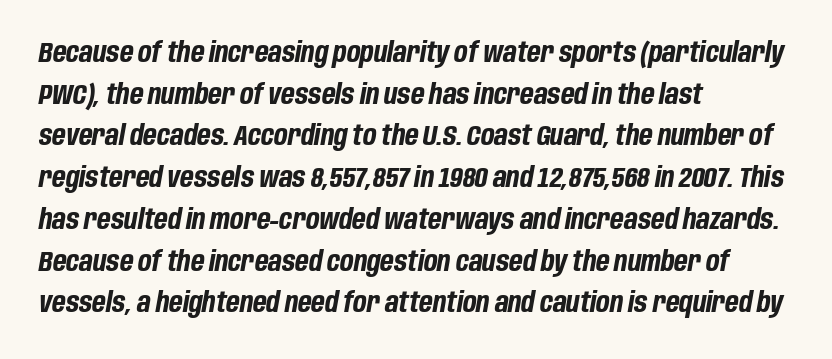
A typesetter would call this proportional, since set widths differ per character. The passage shown is not underscored anywhere. A normal amount of white space separates one row of letters from the next. When letters slant like this, we call the style italic.
